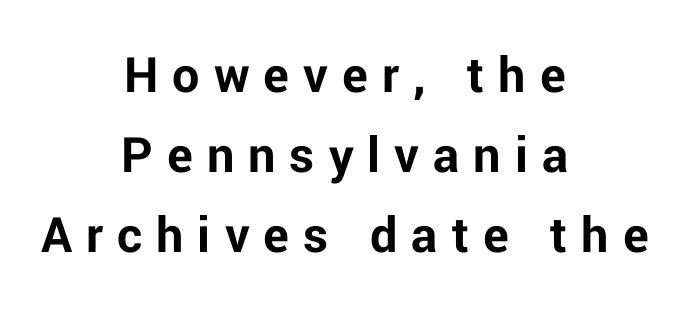
{"serif": "no", "italic": "no", "bold": "yes", "weight": "bold", "width": "normal", "stroke_contrast": "low", "x_height": "medium", "monospaced": "no", "underline": "no", "align": "center", "line_spacing": "normal", "line_spacing_ratio": 1.48, "letter_spacing": "wide", "letter_spacing_em": 0.26, "glyph_px": 54}
